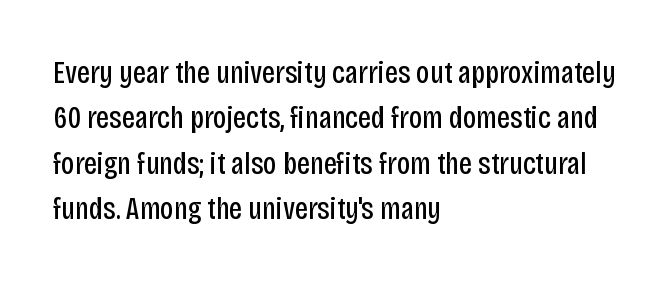
{"serif": "no", "italic": "no", "bold": "no", "weight": "regular", "width": "condensed", "stroke_contrast": "low", "x_height": "large", "monospaced": "no", "underline": "no", "align": "left", "line_spacing": "normal", "line_spacing_ratio": 1.42, "letter_spacing": "normal", "letter_spacing_em": 0.0, "glyph_px": 32}
